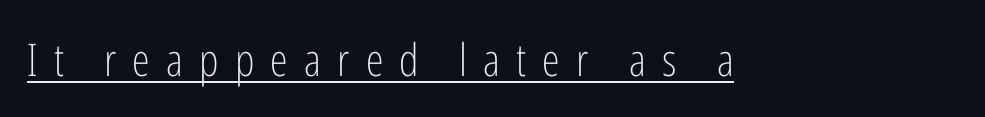
The image shows 45 px light, condensed sans-serif type, upright; set unusually wide letter spacing (+0.36 em), underlined; low stroke contrast and a medium x-height.
